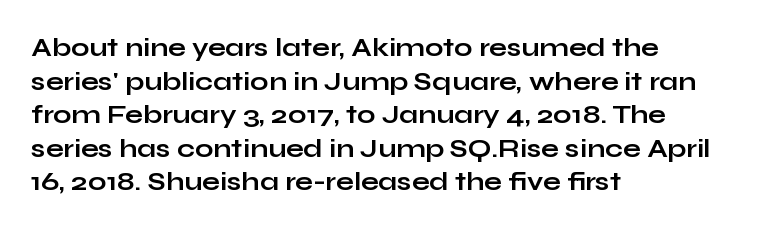
Regarding leading, the lines here are spaced in the standard way. Nothing unusual about the tracking: characters are spaced as the font intends. Clear beneath every line of the passage. The compositor pushed each line to the left boundary. Ascenders rise straight up at ninety degrees. The font is running at its bold setting.
